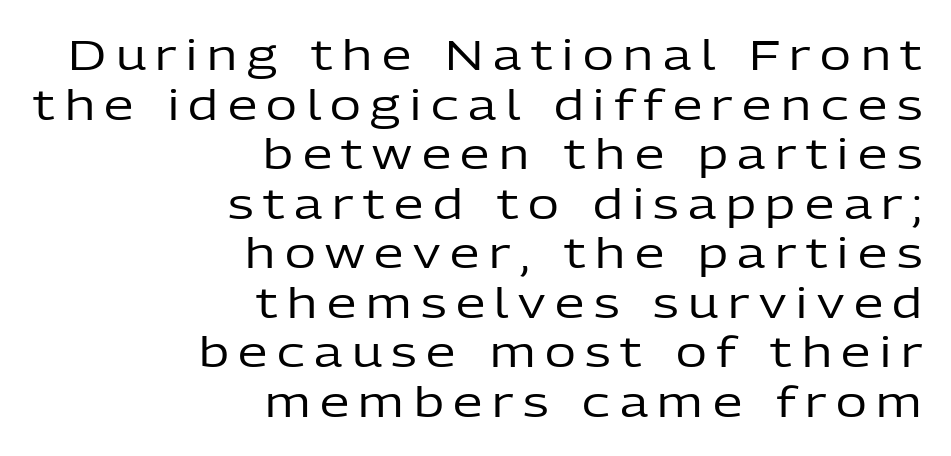
Q: Is the text bold? A: No.
Q: Is the text italic (slanted)? A: No, it is upright.
Q: Is the typeface a serif or a sans-serif typeface? A: Sans-serif.
Q: Is the text underlined? A: No.
Q: How is the paragraph aligned? A: Right-aligned.
Q: Is the spacing between letters normal or unusually wide? A: Unusually wide.
Q: Width (condensed, normal, or wide)? A: Normal.
Q: Stroke contrast? A: Low.
Q: x-height? A: Medium.
Q: Monospaced? A: No.
